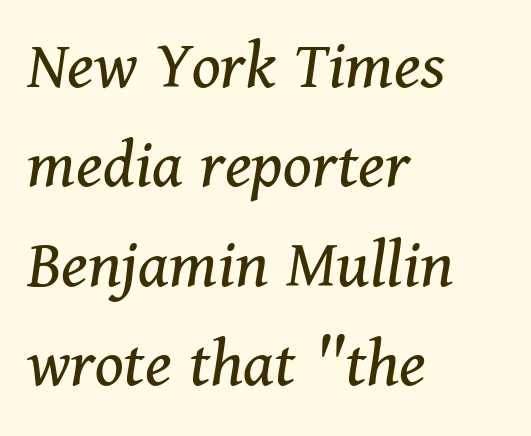
Q: Is the text bold? A: No.
Q: Is the text italic (slanted)? A: Yes, it leans right by about 11 degrees.
Q: Is the typeface a serif or a sans-serif typeface? A: Serif.
Q: Is the text underlined? A: No.
Q: How is the paragraph aligned? A: Left-aligned.
Q: Is the spacing between letters normal or unusually wide? A: Normal.
Q: Is the spacing between lines tight, normal or loose? A: Normal.
Q: Width (condensed, normal, or wide)? A: Normal.
Q: Stroke contrast? A: Medium.
Q: x-height? A: Medium.
Q: Monospaced? A: No.
